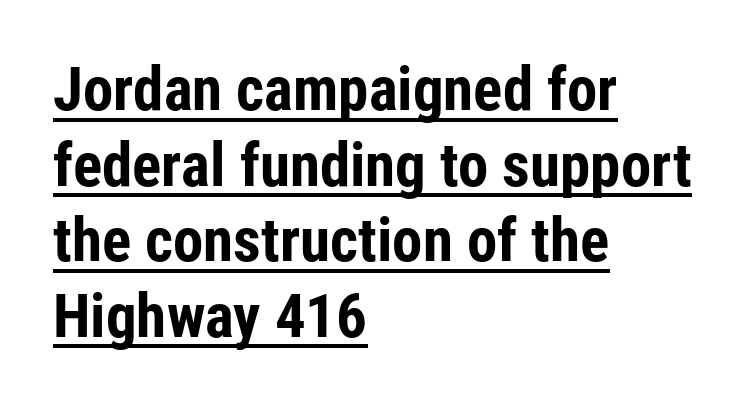
The image shows 61 px bold, condensed sans-serif type, upright; set left-aligned, line spacing 1.24x, normal letter spacing, underlined; low stroke contrast and a medium x-height.
